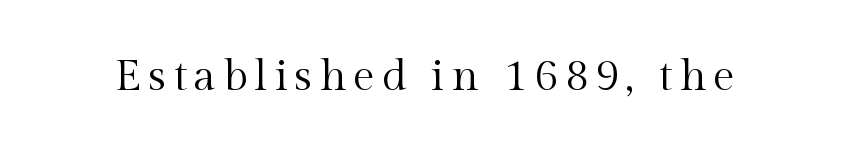
The image shows 44 px regular-weight serif type, upright; set not underlined; a medium x-height.
